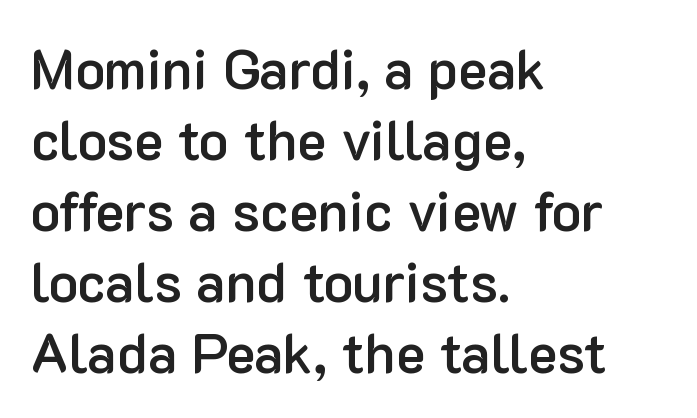
Letter spacing: default. If you measured baseline to baseline, you'd find a middling distance. These lines are set flush left with a ragged right edge. The typesetting leans somewhat heavy: a semibold. Ordinary non-slanted type is in use. The passage shown is not underscored anywhere.
